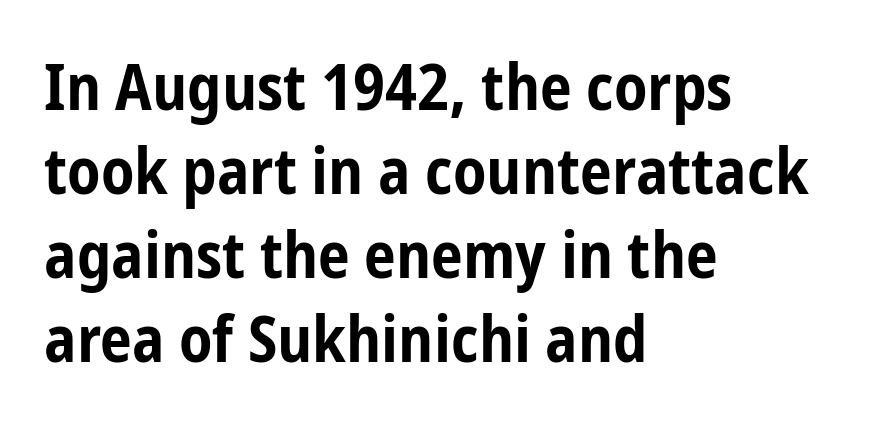
Q: Is the text bold? A: Yes.
Q: Is the text italic (slanted)? A: No, it is upright.
Q: Is the typeface a serif or a sans-serif typeface? A: Sans-serif.
Q: Is the text underlined? A: No.
Q: How is the paragraph aligned? A: Left-aligned.
Q: Is the spacing between letters normal or unusually wide? A: Normal.
Q: Is the spacing between lines tight, normal or loose? A: Normal.
Q: Width (condensed, normal, or wide)? A: Condensed.
Q: Stroke contrast? A: Low.
Q: x-height? A: Medium.
Q: Monospaced? A: No.
